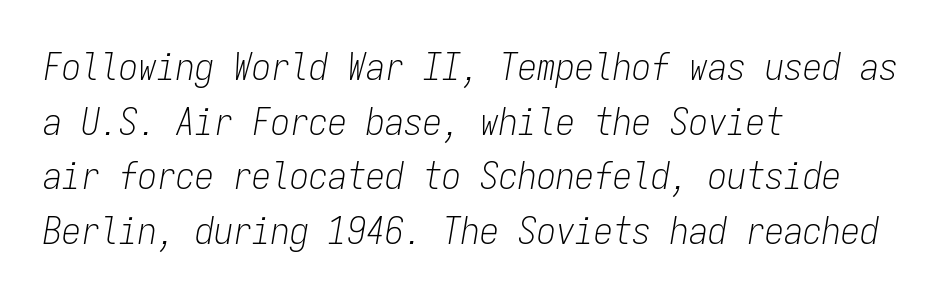
{"italic": "yes", "lean": "right", "slant_degrees": 9, "bold": "no", "weight": "light", "width": "condensed", "stroke_contrast": "low", "x_height": "medium", "monospaced": "yes", "underline": "no", "align": "left", "line_spacing": "normal", "line_spacing_ratio": 1.44, "letter_spacing": "normal", "letter_spacing_em": 0.0, "glyph_px": 38}
